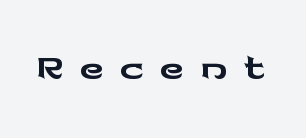
The image shows 69 px wide sans-serif type, upright; set unusually wide letter spacing (+0.22 em), not underlined; low stroke contrast and a medium x-height.
